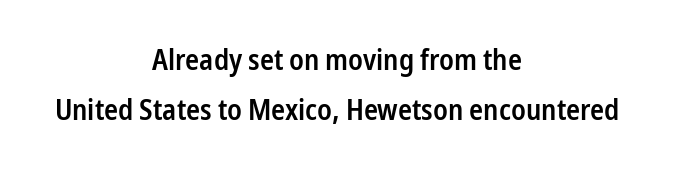
{"serif": "no", "italic": "no", "bold": "semi", "weight": "semibold", "width": "condensed", "stroke_contrast": "low", "x_height": "medium", "monospaced": "no", "underline": "no", "align": "center", "line_spacing_ratio": 1.74, "letter_spacing": "normal", "letter_spacing_em": 0.0, "glyph_px": 29}
